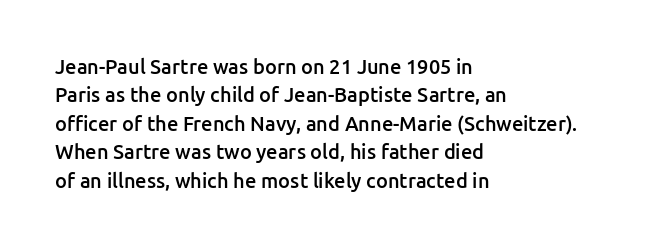
Q: Is the text bold? A: Semi-bold.
Q: Is the text italic (slanted)? A: No, it is upright.
Q: Is the text underlined? A: No.
Q: How is the paragraph aligned? A: Left-aligned.
Q: Is the spacing between letters normal or unusually wide? A: Normal.
Q: Is the spacing between lines tight, normal or loose? A: Normal.
